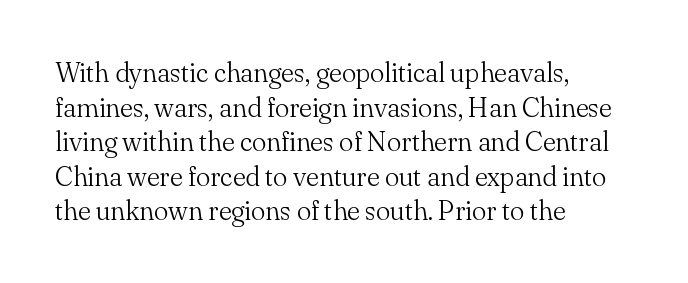
The image shows 27 px text type, upright; set left-aligned, normal line spacing (1.28x), normal letter spacing, not underlined.
